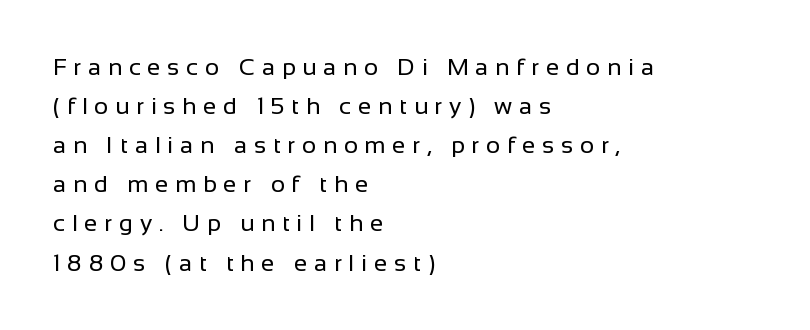
The baseline area is clear. In CSS terms this would be text-align: left. If you drew a line through each stem, it would be perfectly vertical. Vertically, the passage feels balanced, rows spaced as you'd expect. No heavy texture on the line: the type isn't bold.
